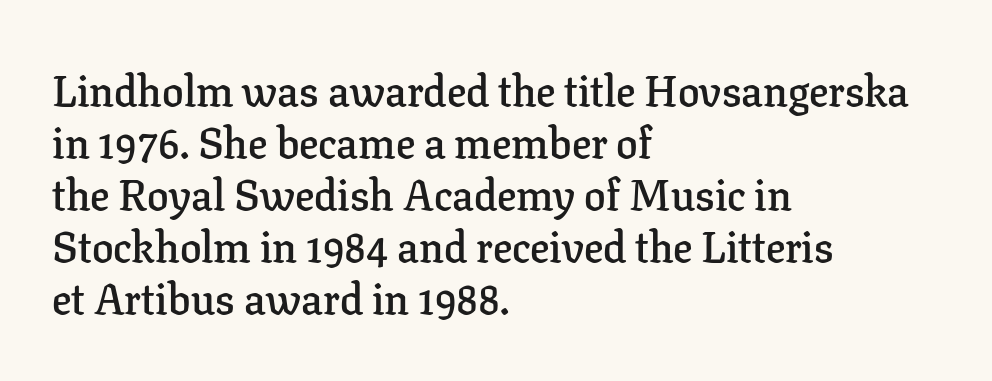
The image shows 43 px semibold serif type, upright; set left-aligned, line spacing 1.21x, normal letter spacing, not underlined; low stroke contrast and a medium x-height.
